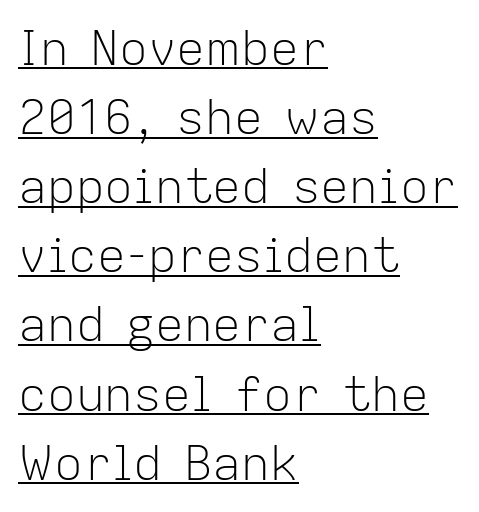
Q: Is the text bold? A: No.
Q: Is the text italic (slanted)? A: No, it is upright.
Q: Is the typeface a serif or a sans-serif typeface? A: Sans-serif.
Q: Is the text underlined? A: Yes.
Q: How is the paragraph aligned? A: Left-aligned.
Q: Is the spacing between letters normal or unusually wide? A: Normal.
Q: Is the spacing between lines tight, normal or loose? A: Normal.
Q: Width (condensed, normal, or wide)? A: Normal.
Q: Stroke contrast? A: Low.
Q: x-height? A: Medium.
Q: Monospaced? A: No.
